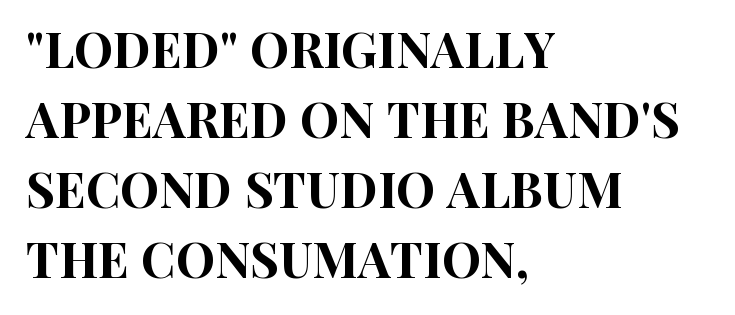
The image shows 49 px condensed sans-serif type, upright; set left-aligned, normal line spacing (1.43x), normal letter spacing, not underlined; high stroke contrast and a large x-height.
